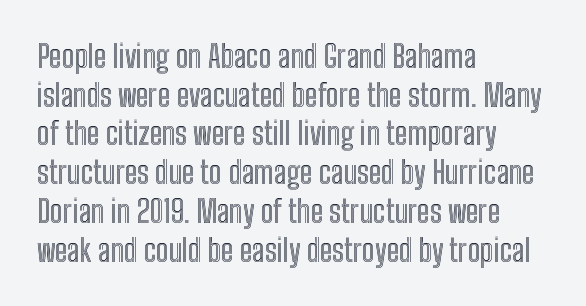
The letters stand straight up with perfectly vertical stems. In CSS terms this would be text-align: left. Lines of text with bare space underneath. Whoever set this chose a conventional vertical rhythm.
